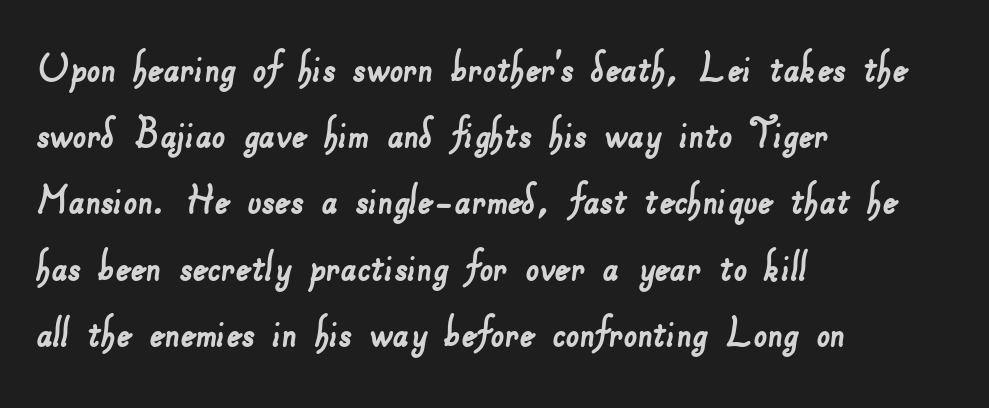
Descenders are the only things crossing below the line. Caption: standard tracking, unaltered. You could not count columns in this text — the font is proportionally spaced. The ragged edge is on the right, which tells us the setting is flush left. Look at the bottom of the vertical strokes: they stop flat, with no serifs. Honestly, the row spacing looks completely unremarkable.
